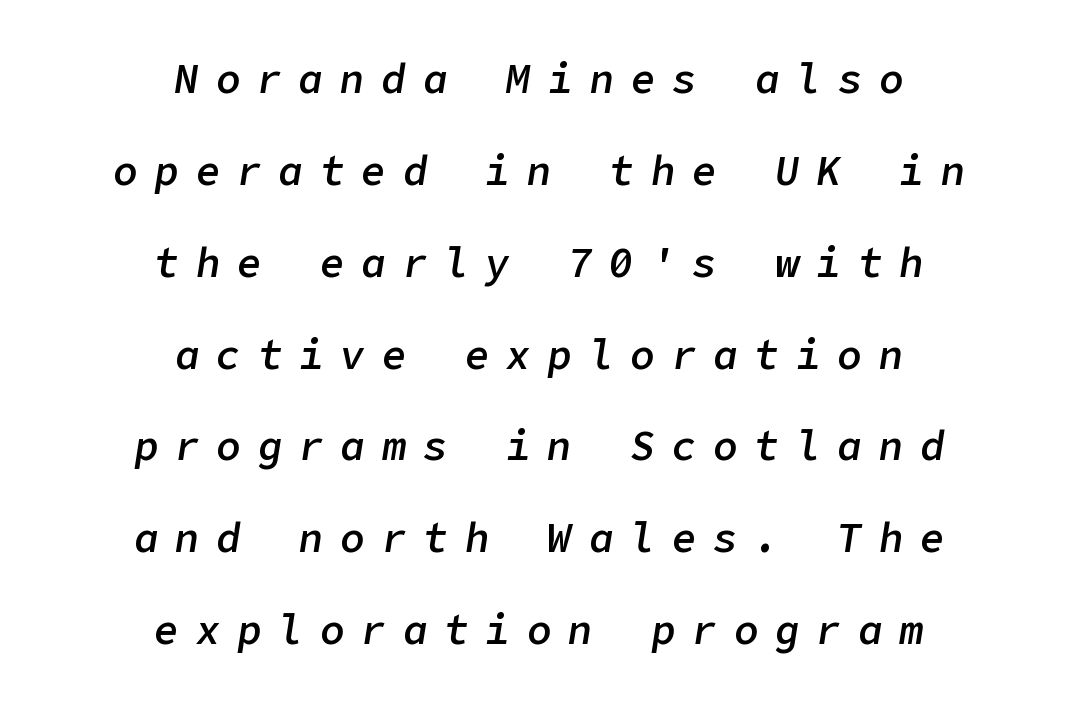
The image shows 41 px semibold type, italic (leaning right); set centered, loose line spacing (2.24x), unusually wide letter spacing (+0.41 em), not underlined; low stroke contrast and a medium x-height.
